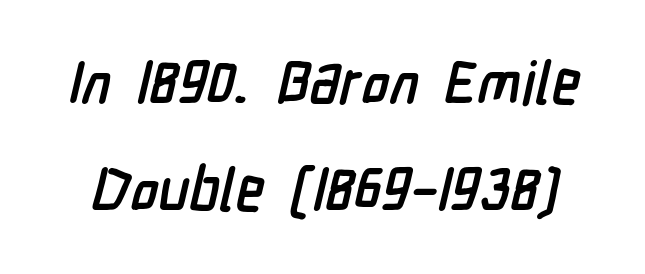
Q: Is the text bold? A: Yes.
Q: Is the typeface a serif or a sans-serif typeface? A: Sans-serif.
Q: Is the text underlined? A: No.
Q: Is the spacing between letters normal or unusually wide? A: Normal.
Q: Width (condensed, normal, or wide)? A: Condensed.
Q: Stroke contrast? A: Low.
Q: x-height? A: Medium.
Q: Monospaced? A: No.
